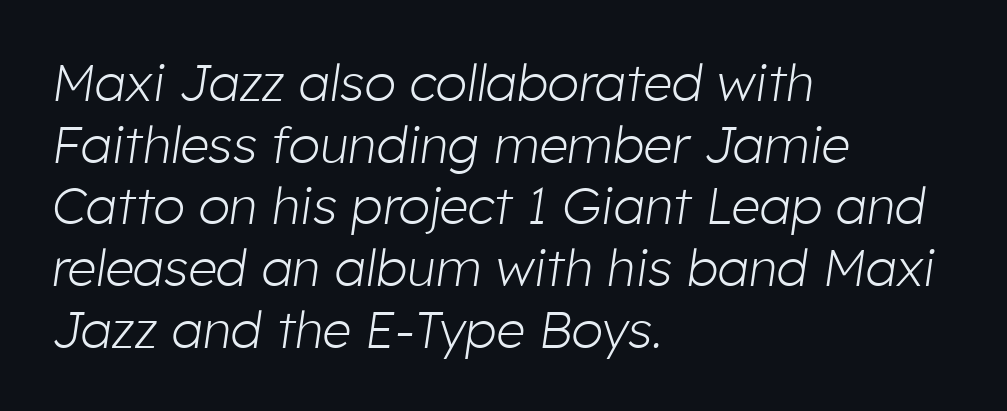
The image shows 51 px light type, italic (leaning right); set left-aligned, line spacing 1.21x, normal letter spacing, not underlined; low stroke contrast and a medium x-height.
